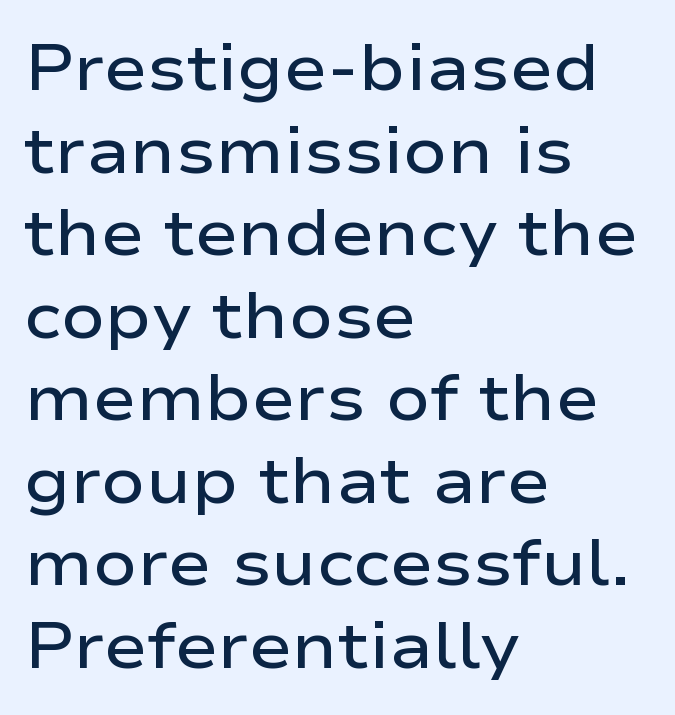
The baseline area is clear. You could not count columns in this text — the font is proportionally spaced. Letterform terminals end flat and unadorned throughout the passage. Its strokes are somewhat broadened, the hallmark of semibold type. Leading: standard. Look at the tracking — it's just the regular setting, nothing added.
